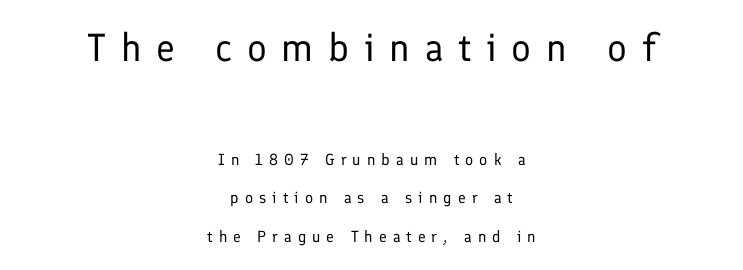
The image shows 39 px regular-weight sans-serif type, upright; set centered, loose line spacing (2.42x), unusually wide letter spacing (+0.38 em), not underlined; the first (top) block is 2.44x larger; low stroke contrast and a medium x-height.
